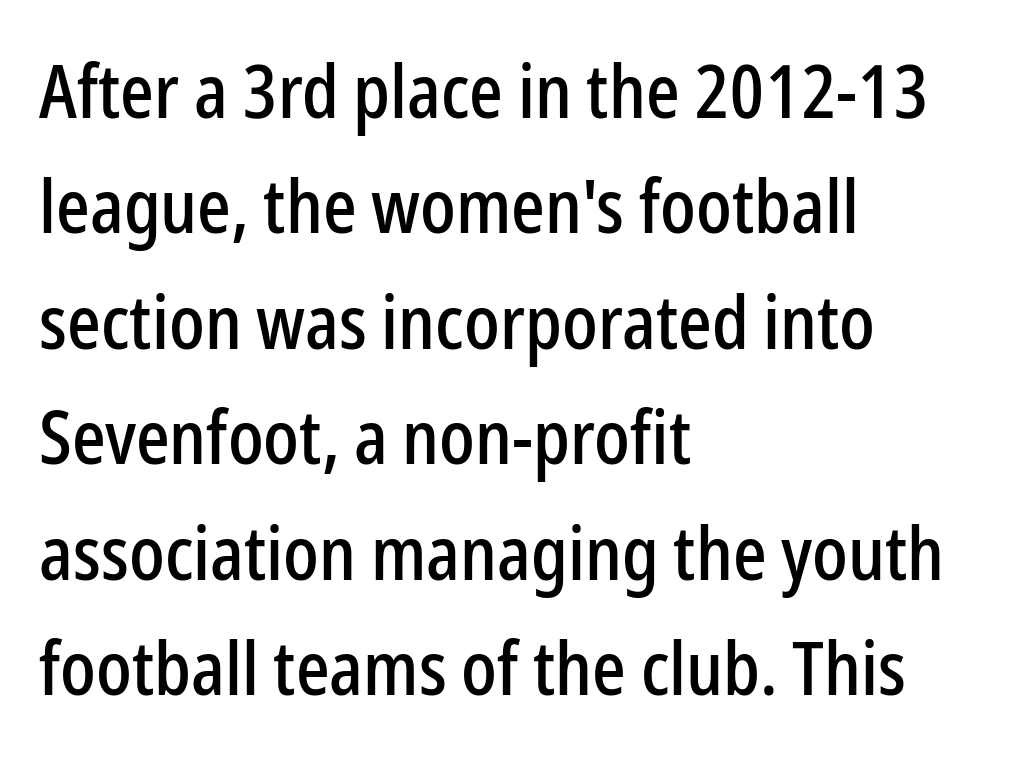
The image shows 74 px condensed sans-serif type, upright; set left-aligned, normal line spacing (1.56x), normal letter spacing, not underlined; low stroke contrast and a medium x-height.
